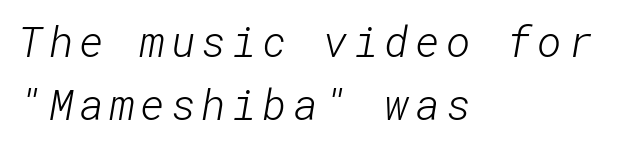
The image shows 42 px light sans-serif type; set left-aligned, normal line spacing (1.51x), not underlined; low stroke contrast and a medium x-height.
